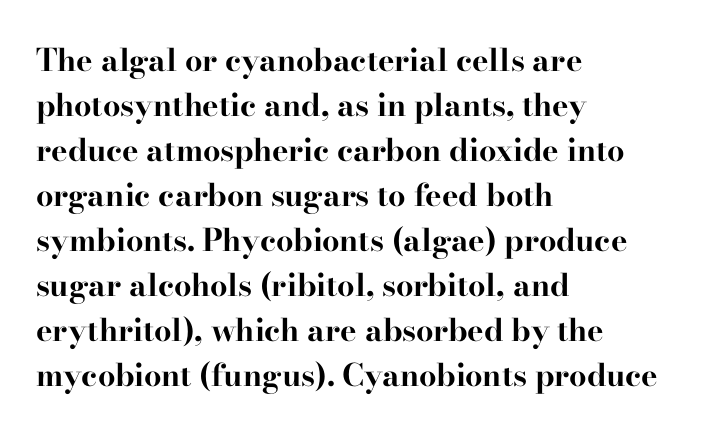
{"serif": "yes", "italic": "no", "bold": "yes", "weight": "bold", "width": "wide", "stroke_contrast": "high", "x_height": "small", "monospaced": "no", "underline": "no", "align": "left", "line_spacing": "normal", "line_spacing_ratio": 1.45, "letter_spacing": "normal", "letter_spacing_em": 0.0, "glyph_px": 31}
